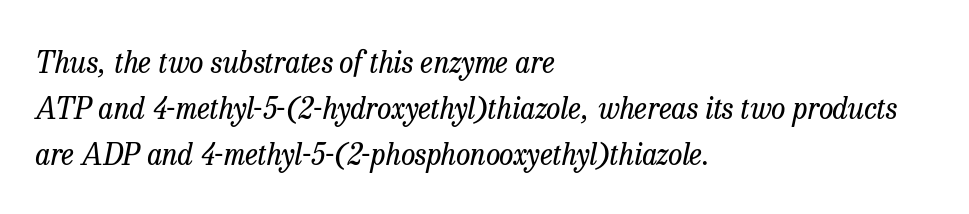
The image shows 29 px regular-weight serif type, italic (leaning right); set left-aligned, normal line spacing (1.58x), normal letter spacing, not underlined; low stroke contrast and a medium x-height.
